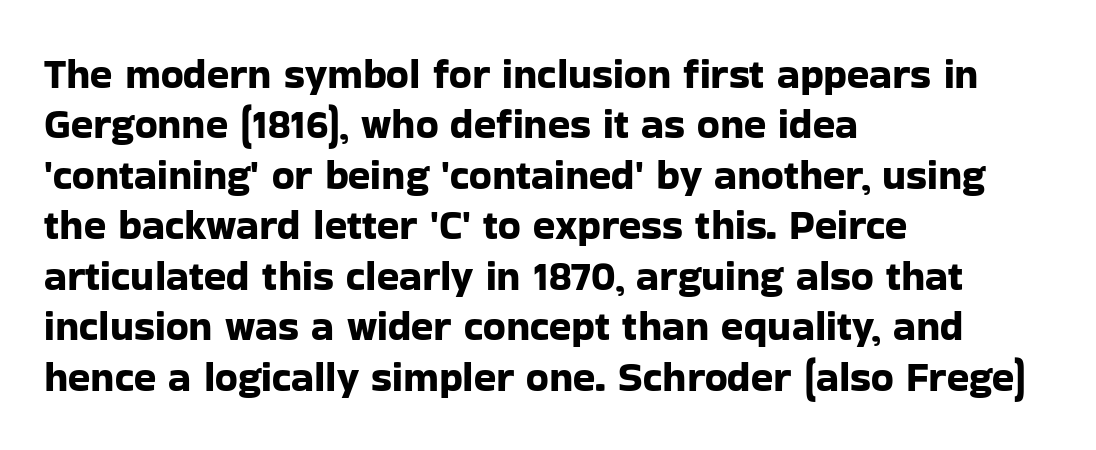
{"serif": "no", "italic": "no", "width": "normal", "stroke_contrast": "low", "x_height": "medium", "monospaced": "no", "underline": "no", "align": "left", "line_spacing_ratio": 1.23, "letter_spacing": "normal", "letter_spacing_em": 0.0, "glyph_px": 41}
